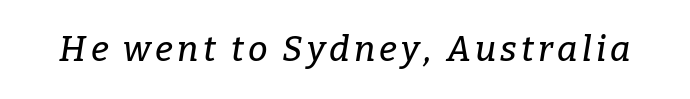
Q: Is the text italic (slanted)? A: Yes, it leans right by about 9 degrees.
Q: Is the typeface a serif or a sans-serif typeface? A: Serif.
Q: Is the text underlined? A: No.
Q: Width (condensed, normal, or wide)? A: Normal.
Q: Stroke contrast? A: Low.
Q: x-height? A: Medium.
Q: Monospaced? A: No.
